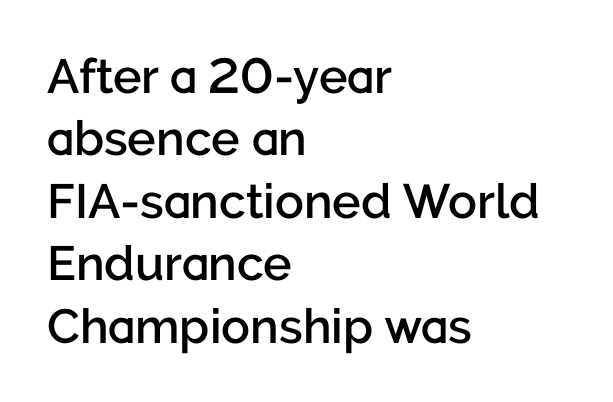
Q: Is the text bold? A: Semi-bold.
Q: Is the text italic (slanted)? A: No, it is upright.
Q: Is the typeface a serif or a sans-serif typeface? A: Sans-serif.
Q: Is the text underlined? A: No.
Q: How is the paragraph aligned? A: Left-aligned.
Q: Is the spacing between letters normal or unusually wide? A: Normal.
Q: Is the spacing between lines tight, normal or loose? A: Normal.
Q: Width (condensed, normal, or wide)? A: Normal.
Q: Stroke contrast? A: Low.
Q: x-height? A: Medium.
Q: Monospaced? A: No.
